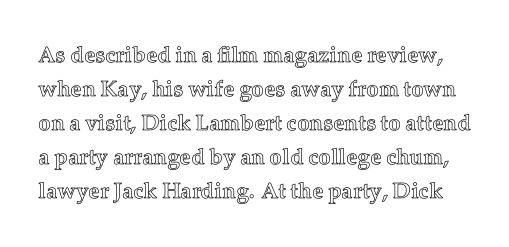
{"italic": "no", "underline": "no", "line_spacing": "normal", "line_spacing_ratio": 1.55, "letter_spacing": "normal", "letter_spacing_em": 0.0, "glyph_px": 22}
